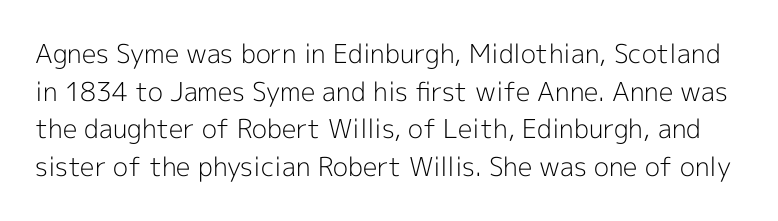
The image shows 26 px text type, upright; set normal line spacing (1.45x), normal letter spacing, not underlined.
